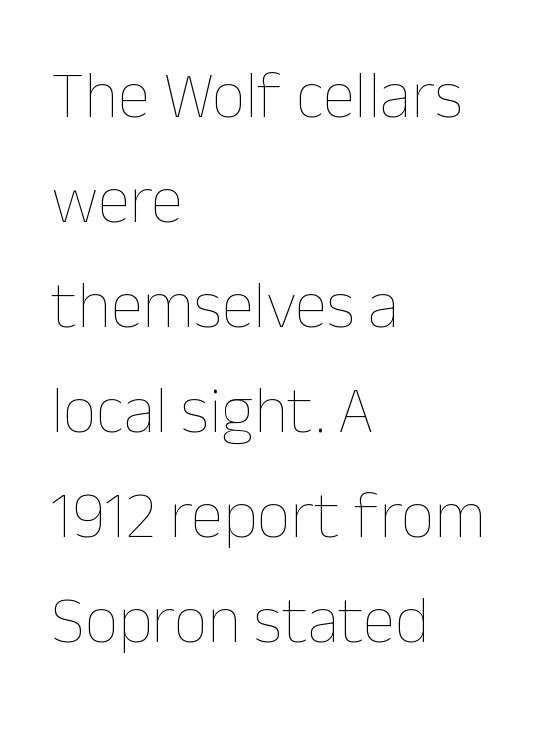
Summary of vertical rhythm: regular, with standard interline spacing. Descenders are the only things crossing below the line. This is roman type, the default non-slanted kind. There is no visible air inserted between adjacent glyphs. Counters stay open thanks to moderate or lighter strokes.
